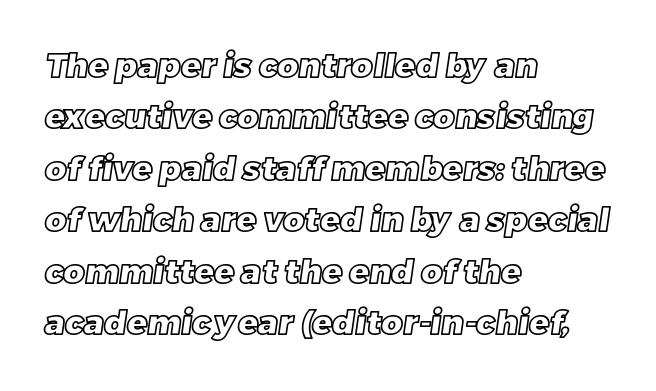
Descender tails drop into unmarked territory. Regarding leading, the lines here are spaced in the standard way. These lines are set flush left with a ragged right edge. This sample has the flowing, uneven cadence of proportional lettering. Nobody touched the tracking dial on this one.
